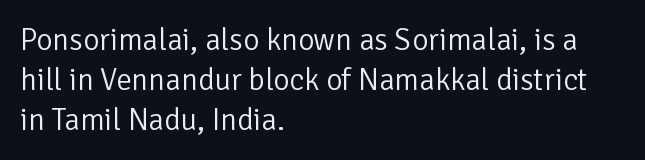
Q: Is the text bold? A: No.
Q: Is the text italic (slanted)? A: No, it is upright.
Q: Is the typeface a serif or a sans-serif typeface? A: Sans-serif.
Q: Is the text underlined? A: No.
Q: How is the paragraph aligned? A: Left-aligned.
Q: Is the spacing between letters normal or unusually wide? A: Normal.
Q: Is the spacing between lines tight, normal or loose? A: Normal.
Q: Width (condensed, normal, or wide)? A: Normal.
Q: Stroke contrast? A: Low.
Q: x-height? A: Medium.
Q: Monospaced? A: No.
